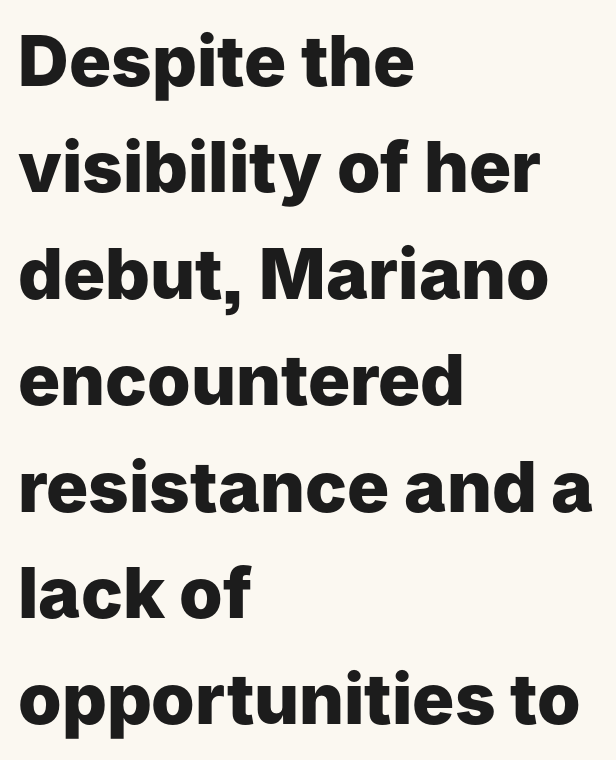
The image shows 70 px heavy sans-serif type, upright; set left-aligned, normal line spacing (1.52x), normal letter spacing, not underlined; low stroke contrast and a medium x-height.
